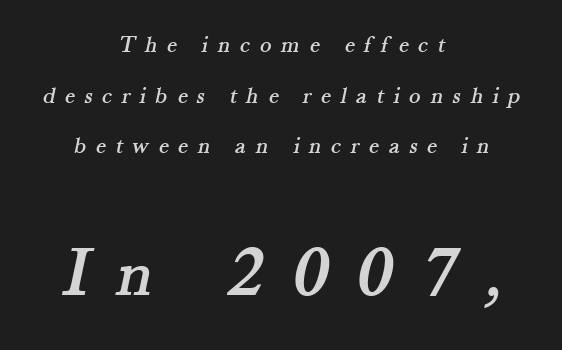
{"serif": "yes", "width": "normal", "stroke_contrast": "medium", "x_height": "small", "monospaced": "no", "underline": "no", "align": "center", "line_spacing": "loose", "line_spacing_ratio": 2.11, "letter_spacing": "wide", "letter_spacing_em": 0.4, "larger_block": "second", "size_ratio": 2.96, "glyph_px": 71}
